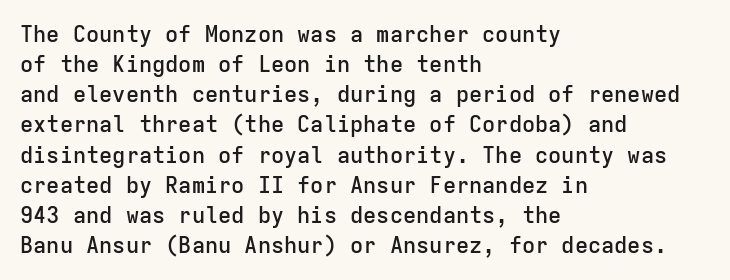
The image shows 22 px text type, upright; set left-aligned, normal line spacing (1.37x), normal letter spacing, not underlined.
